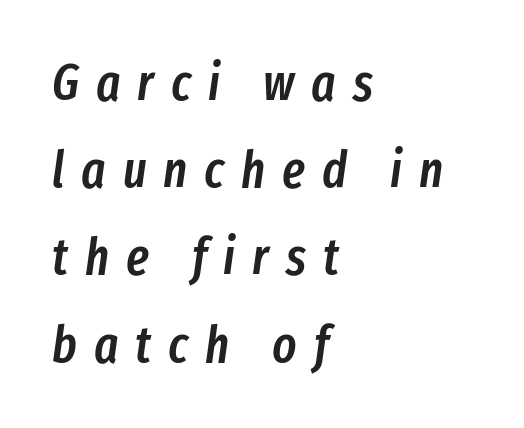
{"italic": "yes", "lean": "right", "slant_degrees": 8, "bold": "semi", "weight": "semibold", "width": "condensed", "stroke_contrast": "low", "x_height": "medium", "monospaced": "no", "underline": "no", "align": "left", "line_spacing_ratio": 1.71, "letter_spacing": "wide", "letter_spacing_em": 0.33, "glyph_px": 51}
